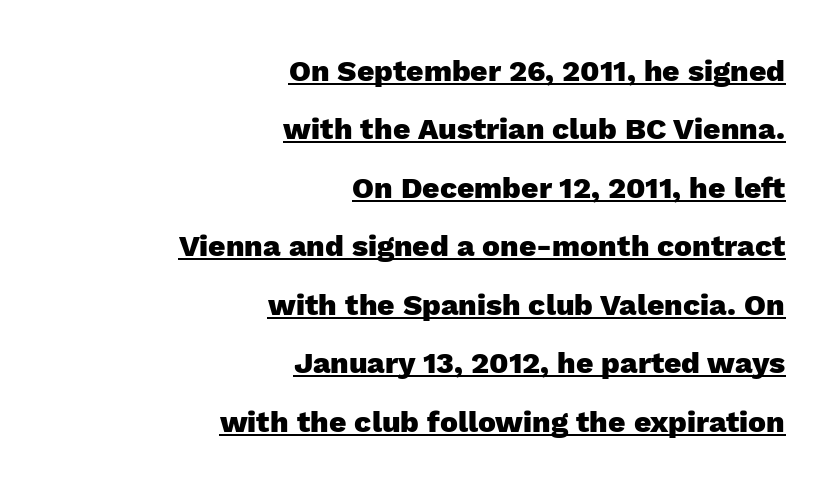
The image shows 30 px heavy sans-serif type, upright; set right-aligned, loose line spacing (1.95x), normal letter spacing, underlined; low stroke contrast and a medium x-height.
